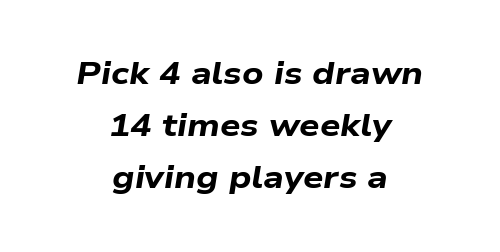
The image shows 32 px bold, wide type, italic (leaning right); set centered, normal line spacing (1.63x), normal letter spacing, not underlined; low stroke contrast and a medium x-height.
